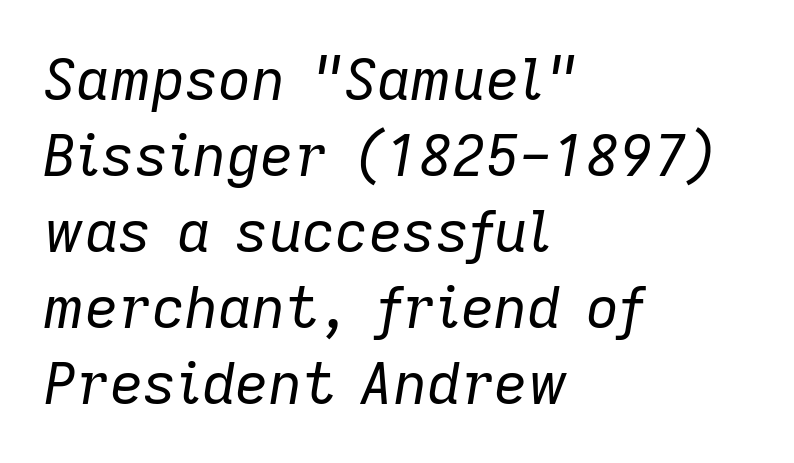
{"italic": "yes", "lean": "right", "slant_degrees": 9, "bold": "no", "weight": "regular", "width": "normal", "stroke_contrast": "low", "x_height": "medium", "monospaced": "no", "underline": "no", "align": "left", "line_spacing": "normal", "line_spacing_ratio": 1.31, "letter_spacing": "normal", "letter_spacing_em": 0.0, "glyph_px": 58}
